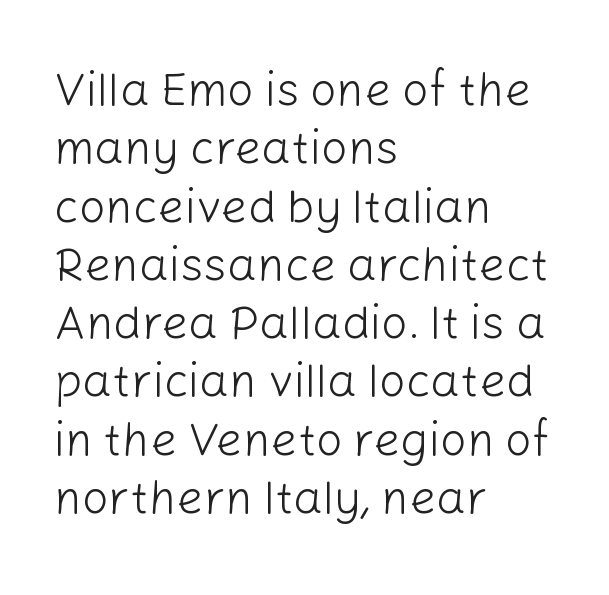
The image shows 47 px light sans-serif type, upright; set left-aligned, line spacing 1.24x, normal letter spacing, not underlined; low stroke contrast and a medium x-height.
